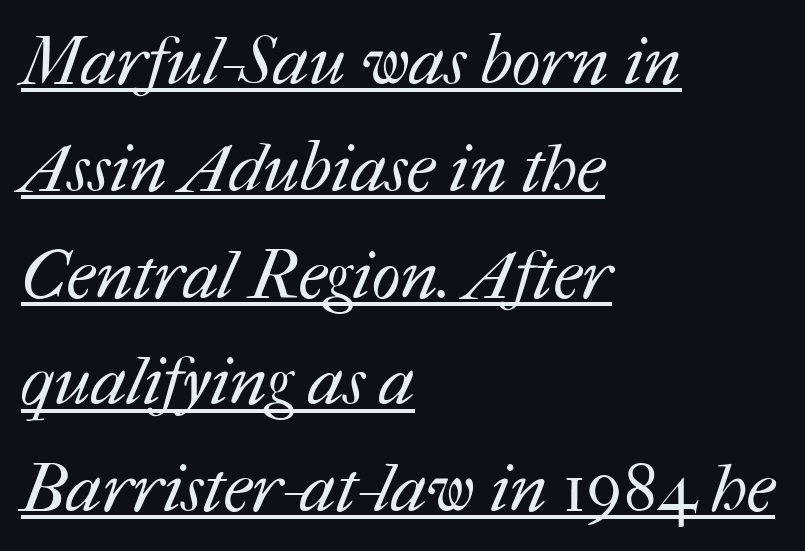
{"bold": "no", "weight": "regular", "width": "normal", "stroke_contrast": "medium", "x_height": "medium", "monospaced": "no", "underline": "yes", "align": "left", "line_spacing": "normal", "line_spacing_ratio": 1.57, "letter_spacing": "normal", "letter_spacing_em": 0.0, "glyph_px": 68}
